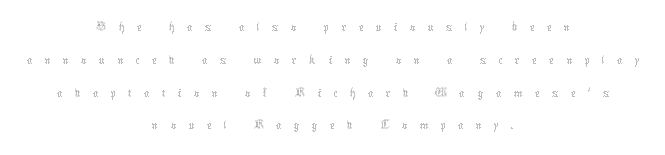
The space beneath each line is pristine and unruled. A typesetter would call this proportional, since set widths differ per character. The space between consecutive lines is stingy. Characters remain perfectly vertical along every line. Students, note that the glyphs here are deliberately spaced far apart.
